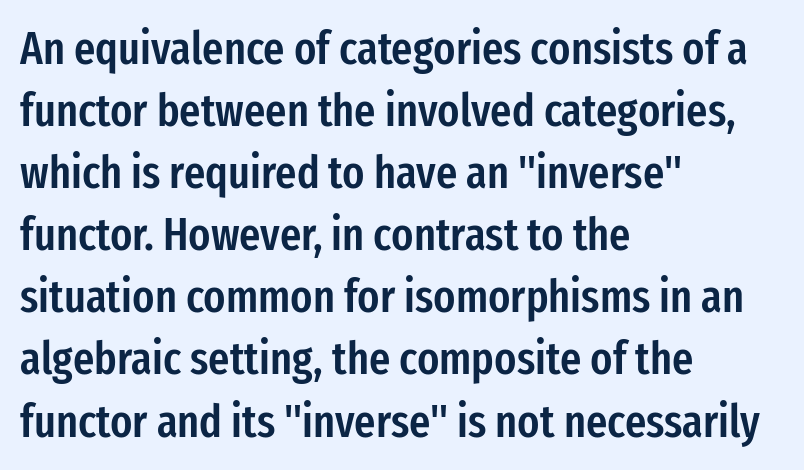
Q: Is the text bold? A: Semi-bold.
Q: Is the text italic (slanted)? A: No, it is upright.
Q: Is the typeface a serif or a sans-serif typeface? A: Sans-serif.
Q: Is the text underlined? A: No.
Q: How is the paragraph aligned? A: Left-aligned.
Q: Is the spacing between letters normal or unusually wide? A: Normal.
Q: Is the spacing between lines tight, normal or loose? A: Normal.
Q: Width (condensed, normal, or wide)? A: Condensed.
Q: Stroke contrast? A: Low.
Q: x-height? A: Medium.
Q: Monospaced? A: No.
